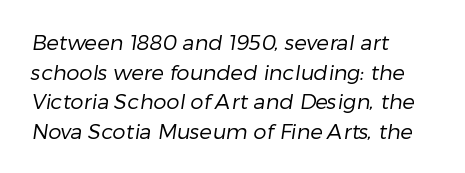
{"bold": "no", "underline": "no", "align": "left", "line_spacing": "normal", "line_spacing_ratio": 1.41, "letter_spacing": "normal", "letter_spacing_em": 0.0, "glyph_px": 21}
